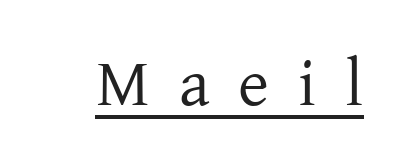
The image shows 67 px regular-weight serif type, upright; set unusually wide letter spacing (+0.43 em), underlined; low stroke contrast and a medium x-height.
